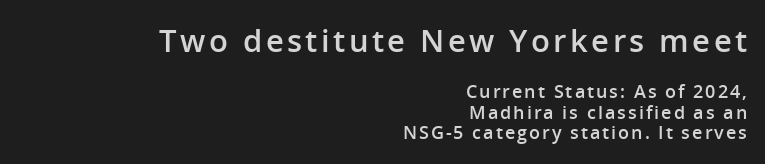
Each row of text sits above clean, open space. The rendering uses a semibold face; strokes are thickened but not to full bold. Scale decreases going downward across the two blocks. Line ends are locked; line starts wander. You could not count columns in this text — the font is proportionally spaced.
